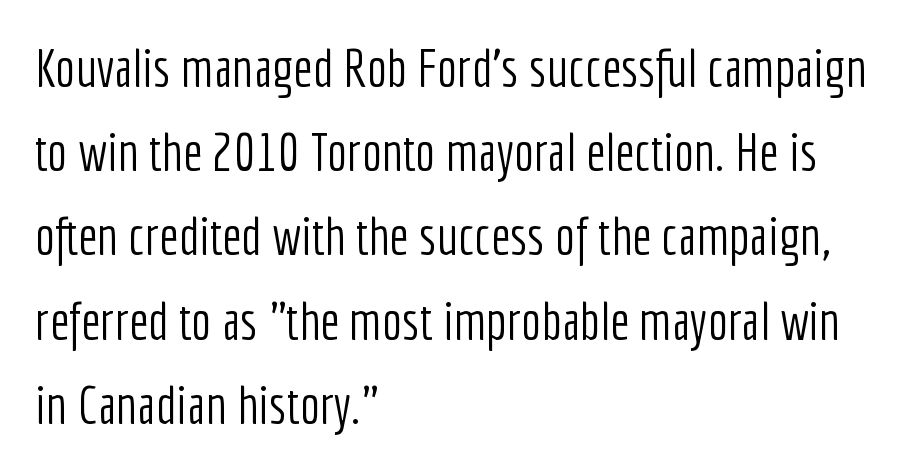
Q: Is the text bold? A: No.
Q: Is the text italic (slanted)? A: No, it is upright.
Q: Is the typeface a serif or a sans-serif typeface? A: Sans-serif.
Q: Is the text underlined? A: No.
Q: How is the paragraph aligned? A: Left-aligned.
Q: Is the spacing between letters normal or unusually wide? A: Normal.
Q: Is the spacing between lines tight, normal or loose? A: Normal.
Q: Width (condensed, normal, or wide)? A: Condensed.
Q: Stroke contrast? A: Low.
Q: x-height? A: Medium.
Q: Monospaced? A: No.
